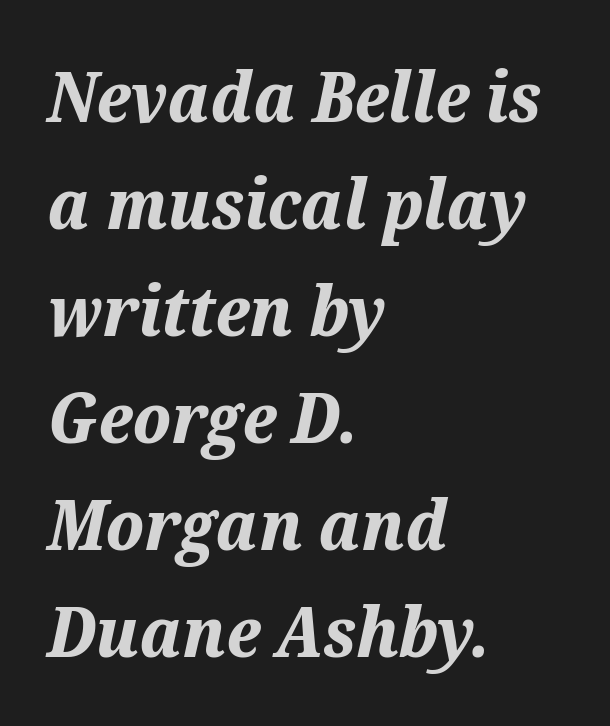
Q: Is the text bold? A: Yes.
Q: Is the text italic (slanted)? A: Yes, it leans right by about 12 degrees.
Q: Is the text underlined? A: No.
Q: How is the paragraph aligned? A: Left-aligned.
Q: Is the spacing between letters normal or unusually wide? A: Normal.
Q: Is the spacing between lines tight, normal or loose? A: Normal.
Q: Width (condensed, normal, or wide)? A: Normal.
Q: Stroke contrast? A: Medium.
Q: x-height? A: Medium.
Q: Monospaced? A: No.
